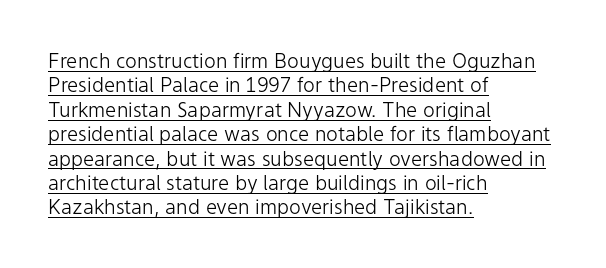
Students, note that the glyphs here touch the page at normal intervals. The setting favours the left margin, as ordinary paragraphs usually do. The characters are drawn with everyday or finer stroke widths. The rendering uses the underline text-decoration. Rendered with straight, roman letterforms.
